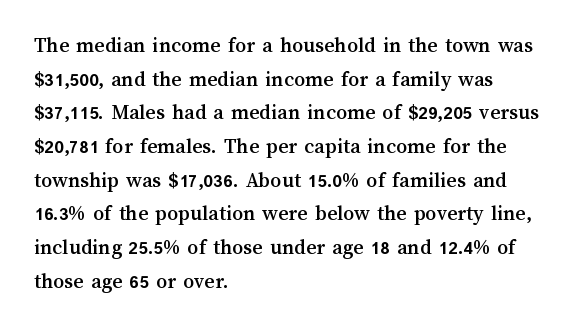
One glance says typical: line gaps are just what's usual. The letters stand upright; this is a roman face. The gap between lines stays unmarked. These lines keep a tight, regular rhythm from letter to letter. Casual observation: everything's shoved over to the left.
